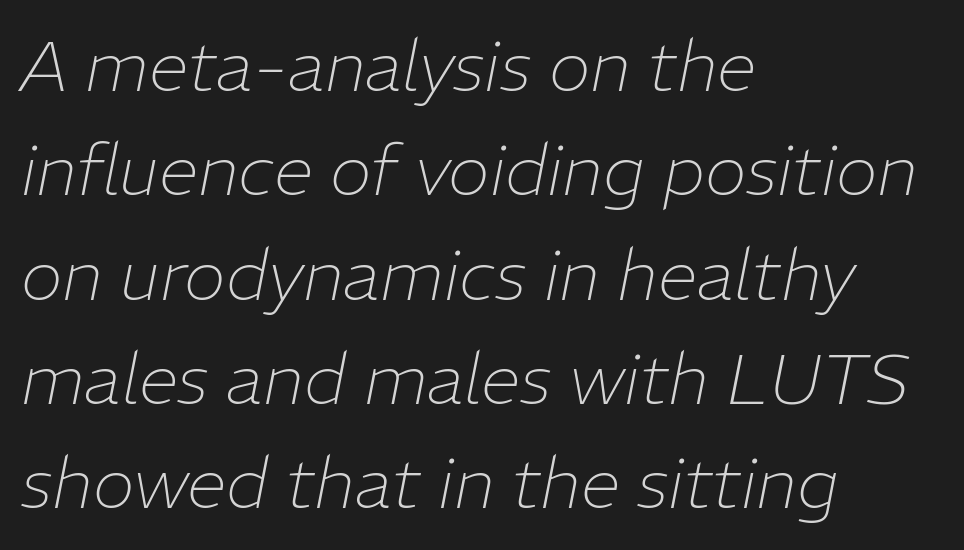
{"italic": "yes", "lean": "right", "slant_degrees": 11, "bold": "no", "weight": "thin", "width": "normal", "stroke_contrast": "low", "x_height": "medium", "monospaced": "no", "underline": "no", "align": "left", "line_spacing": "normal", "line_spacing_ratio": 1.47, "letter_spacing": "normal", "letter_spacing_em": 0.0, "glyph_px": 71}
